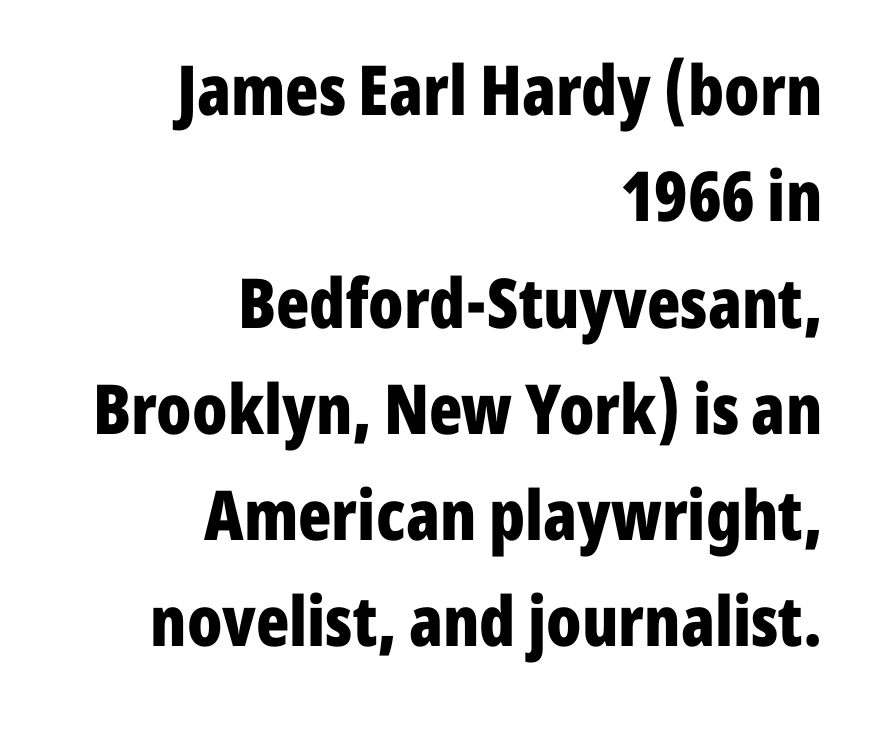
The image shows 69 px bold, condensed sans-serif type, upright; set right-aligned, normal line spacing (1.54x), normal letter spacing, not underlined; low stroke contrast and a medium x-height.
